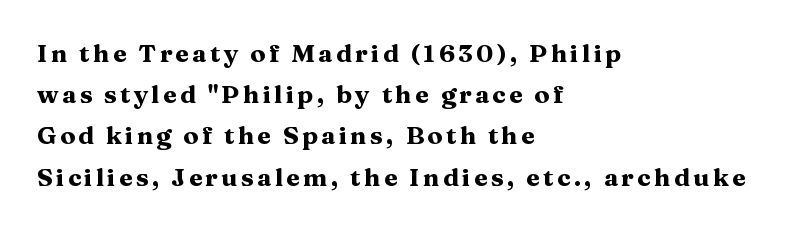
The specimen reads as upright at a glance. A clean baseline with only descenders dipping below it. In terms of leading, this rendering sits right in the middle. Thick stems and heavy bowls — unmistakably bold.
